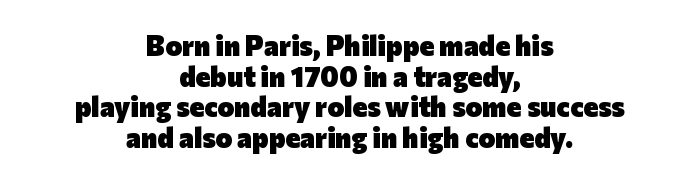
{"serif": "no", "italic": "no", "bold": "yes", "weight": "heavy", "width": "normal", "stroke_contrast": "low", "x_height": "medium", "monospaced": "no", "underline": "no", "align": "center", "line_spacing": "tight", "line_spacing_ratio": 1.09, "letter_spacing": "normal", "letter_spacing_em": 0.0, "glyph_px": 28}
